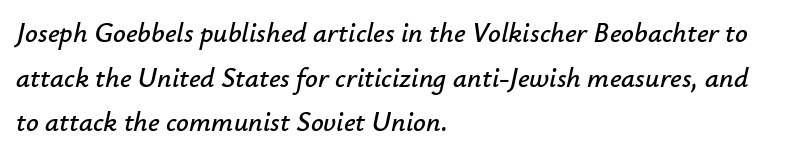
This sample has the flowing, uneven cadence of proportional lettering. If you drew a ruler down the left edge, every line would touch it. This sample keeps an unexceptional amount of space between lines. Default kerning and tracking; the words read as compact shapes. The lettering tilts uniformly, giving the passage an italic look.
